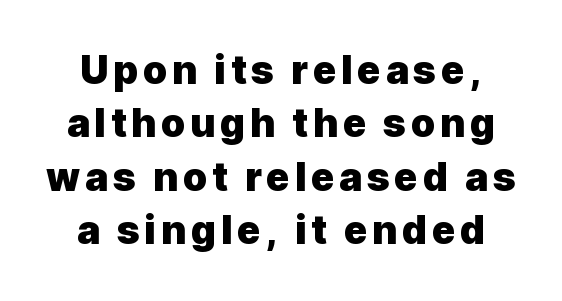
Q: Is the text bold? A: Yes.
Q: Is the text italic (slanted)? A: No, it is upright.
Q: Is the typeface a serif or a sans-serif typeface? A: Sans-serif.
Q: Is the text underlined? A: No.
Q: Is the spacing between lines tight, normal or loose? A: Normal.
Q: Width (condensed, normal, or wide)? A: Normal.
Q: x-height? A: Medium.
Q: Monospaced? A: No.
